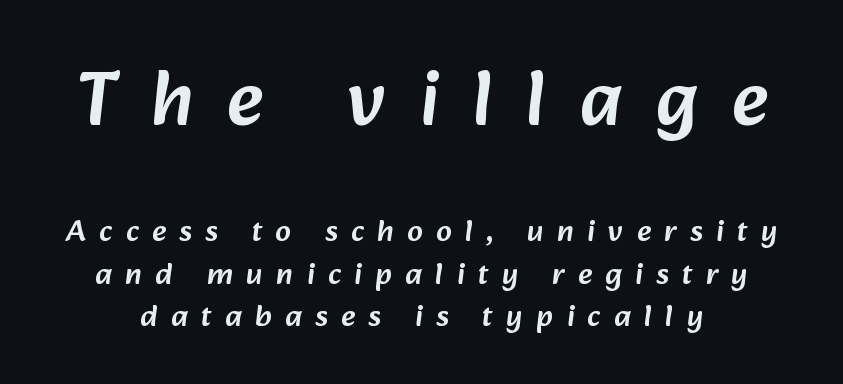
{"serif": "no", "width": "normal", "stroke_contrast": "low", "x_height": "medium", "monospaced": "no", "underline": "no", "line_spacing": "normal", "line_spacing_ratio": 1.37, "letter_spacing": "wide", "letter_spacing_em": 0.43, "larger_block": "first", "size_ratio": 2.52, "glyph_px": 78}
